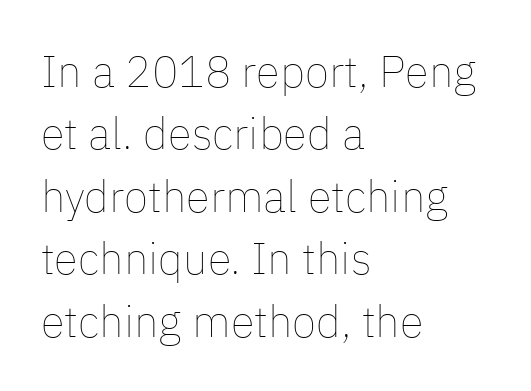
Q: Is the text bold? A: No.
Q: Is the text italic (slanted)? A: No, it is upright.
Q: Is the text underlined? A: No.
Q: How is the paragraph aligned? A: Left-aligned.
Q: Is the spacing between letters normal or unusually wide? A: Normal.
Q: Is the spacing between lines tight, normal or loose? A: Normal.
Q: Width (condensed, normal, or wide)? A: Normal.
Q: Stroke contrast? A: Low.
Q: x-height? A: Medium.
Q: Monospaced? A: No.
